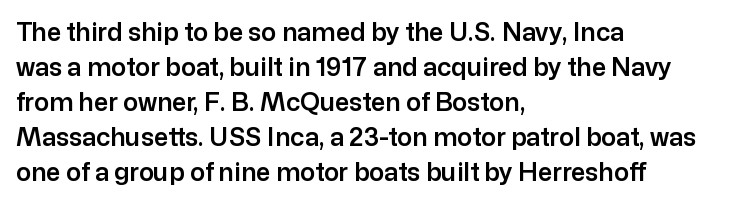
The rendering uses a moderate line-height, typical for paragraphs. A typesetter would call this zero additional tracking. Teacher's note: observe the even left margin — that is flush-left alignment. The string is rendered with underlining switched off. Posture: straight, roman, zero tilt.
